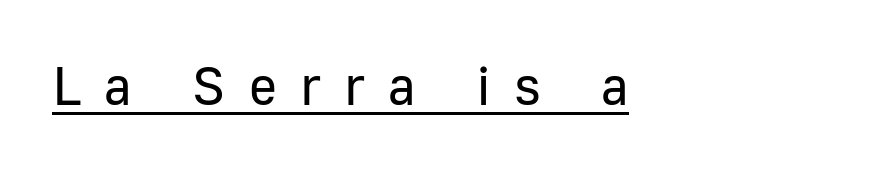
{"serif": "no", "italic": "no", "bold": "no", "weight": "regular", "width": "normal", "stroke_contrast": "low", "x_height": "medium", "monospaced": "no", "underline": "yes", "align": "left", "letter_spacing": "wide", "letter_spacing_em": 0.43, "glyph_px": 54}
